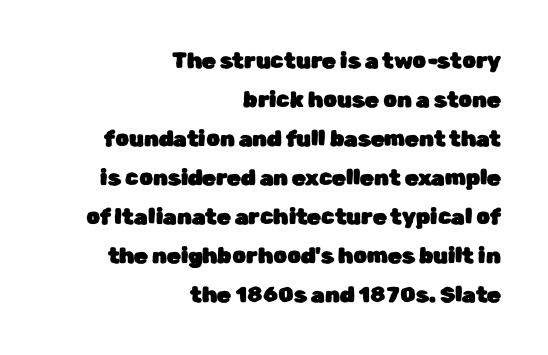
{"italic": "no", "underline": "no", "align": "right", "line_spacing_ratio": 1.77, "letter_spacing": "normal", "letter_spacing_em": 0.0, "glyph_px": 22}
